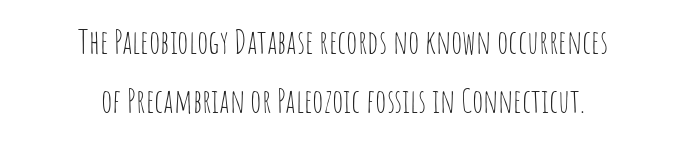
{"serif": "no", "italic": "no", "bold": "no", "weight": "thin", "width": "condensed", "stroke_contrast": "low", "x_height": "large", "monospaced": "no", "underline": "no", "align": "center", "line_spacing_ratio": 1.78, "letter_spacing": "normal", "letter_spacing_em": 0.0, "glyph_px": 33}
